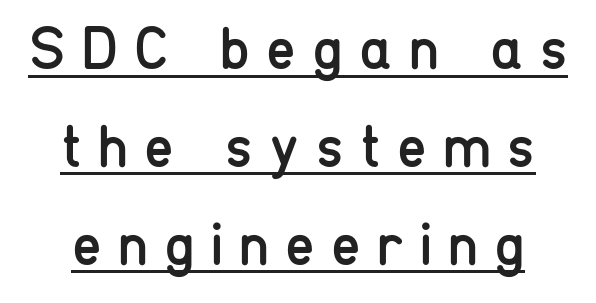
Each line of the rendering has a horizontal stroke beneath the glyphs. The text was rendered using a sans face with plain stroke endings. Weight: regular or lighter. The gaps between neighbouring characters are conspicuously large. Proportional: the letters do not fall into vertical columns.
